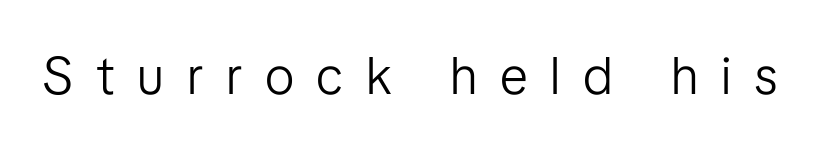
Q: Is the text bold? A: No.
Q: Is the text italic (slanted)? A: No, it is upright.
Q: Is the typeface a serif or a sans-serif typeface? A: Sans-serif.
Q: Is the text underlined? A: No.
Q: Is the spacing between letters normal or unusually wide? A: Unusually wide.
Q: Width (condensed, normal, or wide)? A: Normal.
Q: Stroke contrast? A: Low.
Q: x-height? A: Medium.
Q: Monospaced? A: No.
